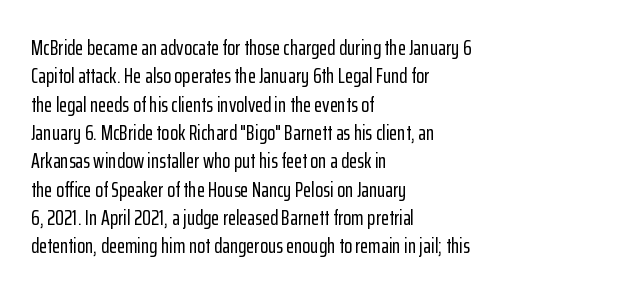
The image shows 21 px text type, upright; set left-aligned, normal line spacing (1.35x), normal letter spacing, not underlined.
